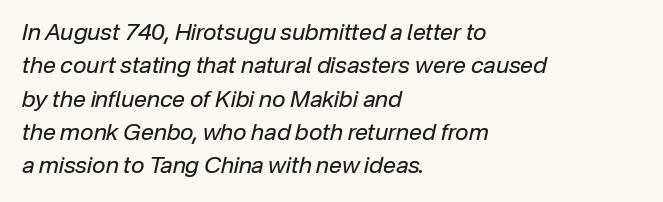
Q: Is the text bold? A: No.
Q: Is the text italic (slanted)? A: Yes, it leans right by about 12 degrees.
Q: Is the text underlined? A: No.
Q: How is the paragraph aligned? A: Left-aligned.
Q: Is the spacing between letters normal or unusually wide? A: Normal.
Q: Is the spacing between lines tight, normal or loose? A: Normal.
